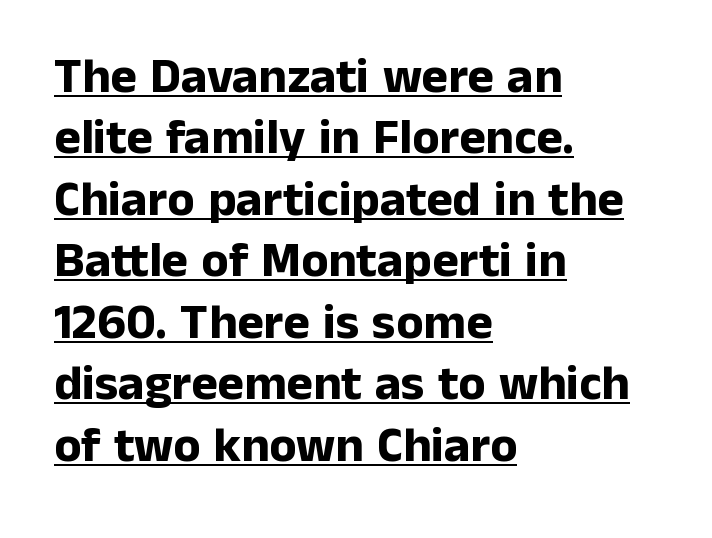
The specimen includes a rule beneath the text block's lines. Italic: no, the glyphs are upright roman. Is this a sans? Yes — the strokes have no serifs. The passage shown has conventional tracking throughout. Each line starts at the same left margin while the right side varies.
